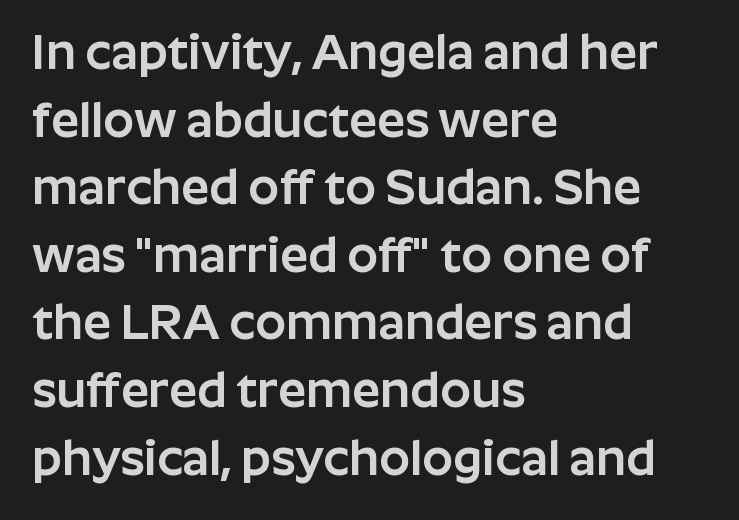
The letters advance in unequal steps, a hallmark of proportional type. Here the glyphs are tracked normally, forming tight word shapes. Anything drawn beneath the words? Only blank space. The rows are spaced the way most documents space them.
